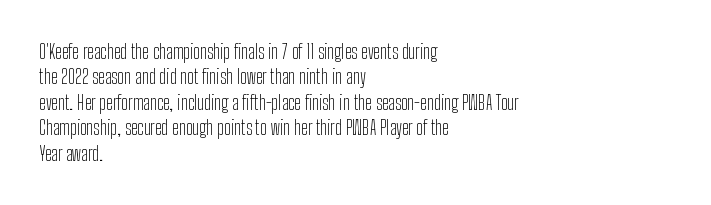
The rows are spaced the way most documents space them. Weight: in the light-to-regular range. Each word holds together tightly as a unit, with standard inter-letter gaps. Nobody drew a line under any word here.
